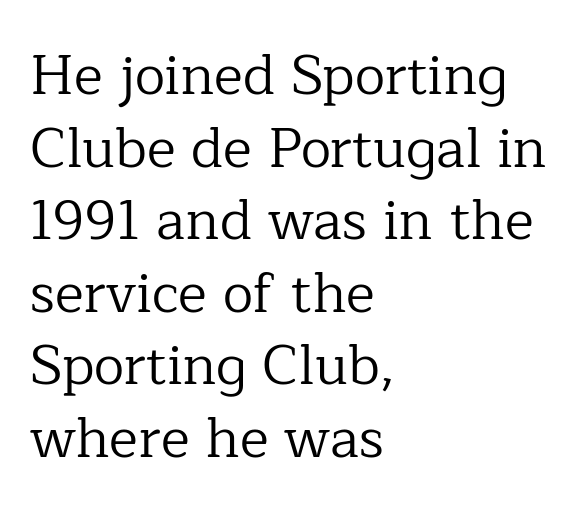
{"serif": "yes", "italic": "no", "bold": "no", "weight": "regular", "width": "normal", "stroke_contrast": "low", "x_height": "medium", "monospaced": "no", "underline": "no", "align": "left", "line_spacing": "normal", "line_spacing_ratio": 1.32, "letter_spacing": "normal", "letter_spacing_em": 0.0, "glyph_px": 55}
